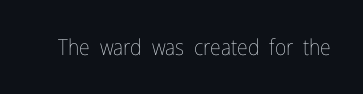
{"italic": "no", "bold": "no", "underline": "no", "letter_spacing": "normal", "letter_spacing_em": 0.0, "glyph_px": 22}
